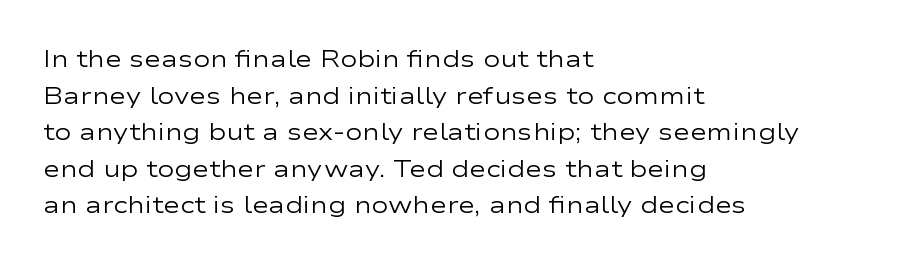
{"italic": "no", "bold": "no", "underline": "no", "align": "left", "line_spacing": "normal", "line_spacing_ratio": 1.59, "letter_spacing": "normal", "letter_spacing_em": 0.0, "glyph_px": 23}
